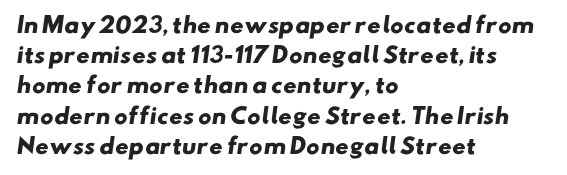
The image shows 21 px bold type; set left-aligned, normal line spacing (1.44x), normal letter spacing, not underlined.
